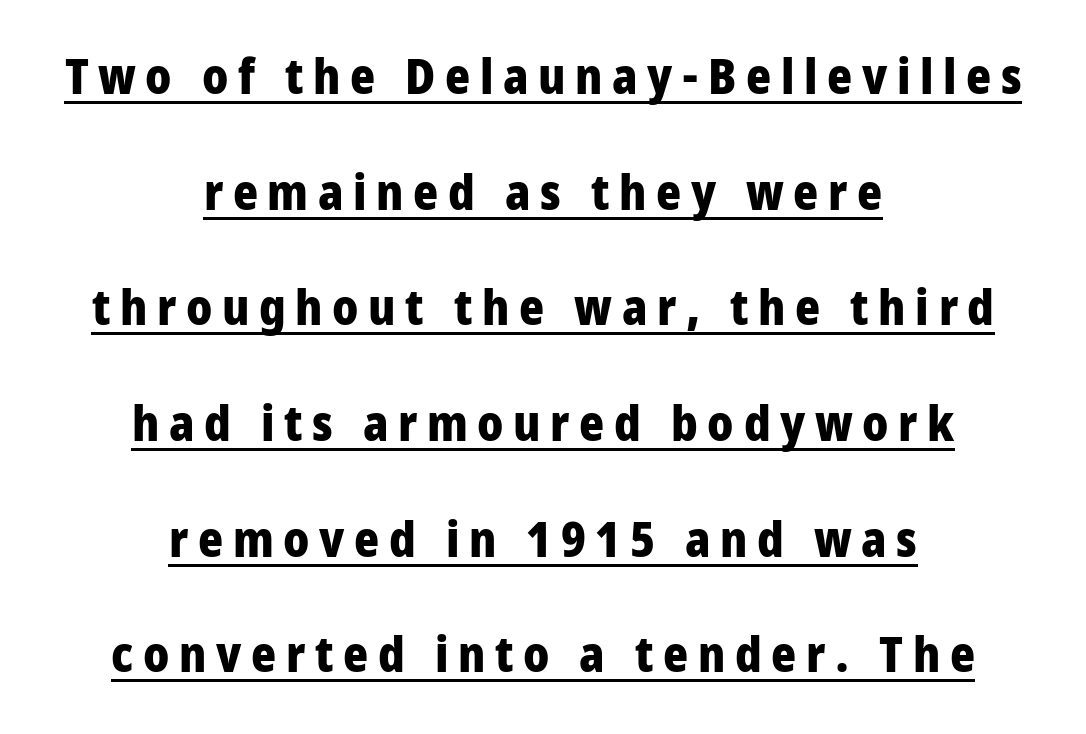
The image shows 48 px heavy, condensed sans-serif type, upright; set centered, loose line spacing (2.41x), unusually wide letter spacing (+0.2 em), underlined; low stroke contrast and a large x-height.
